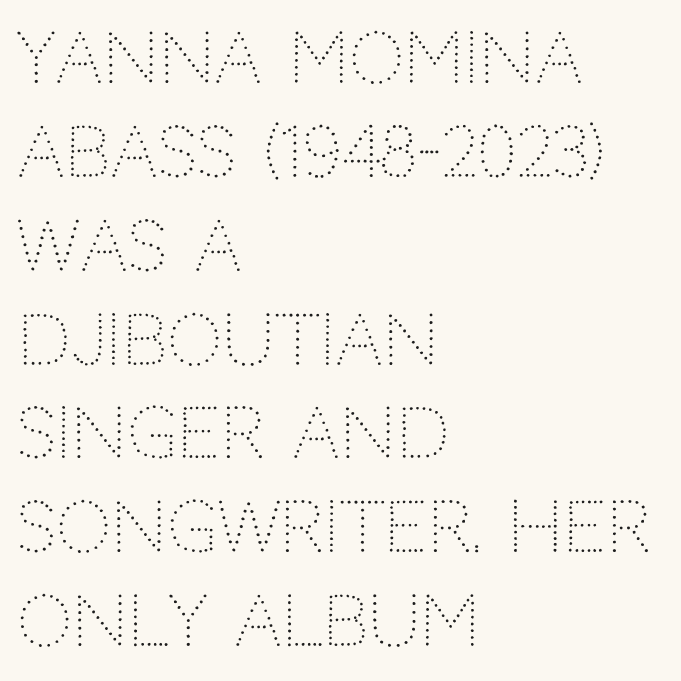
Q: Is the text bold? A: No.
Q: Is the text italic (slanted)? A: No, it is upright.
Q: Is the typeface a serif or a sans-serif typeface? A: Sans-serif.
Q: Is the text underlined? A: No.
Q: How is the paragraph aligned? A: Left-aligned.
Q: Is the spacing between letters normal or unusually wide? A: Normal.
Q: Is the spacing between lines tight, normal or loose? A: Normal.
Q: Width (condensed, normal, or wide)? A: Normal.
Q: Stroke contrast? A: Low.
Q: x-height? A: Large.
Q: Monospaced? A: No.
